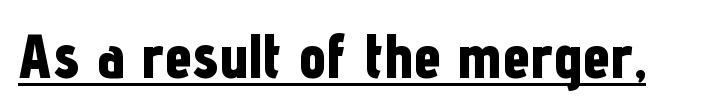
{"serif": "no", "italic": "no", "bold": "yes", "weight": "bold", "width": "condensed", "stroke_contrast": "low", "x_height": "medium", "monospaced": "no", "underline": "yes", "letter_spacing": "normal", "letter_spacing_em": 0.0, "glyph_px": 62}
